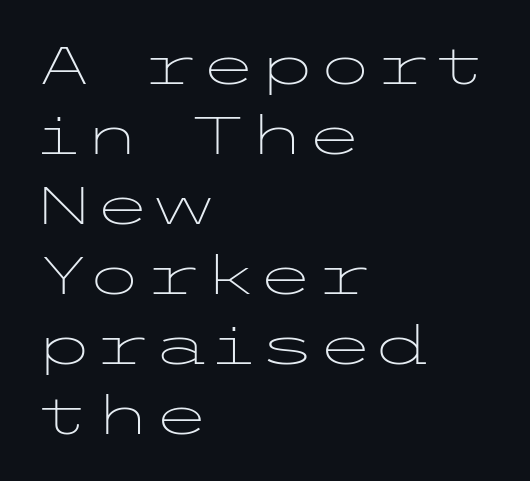
{"serif": "no", "italic": "no", "bold": "no", "weight": "light", "width": "wide", "stroke_contrast": "low", "x_height": "medium", "underline": "no", "align": "left", "line_spacing": "normal", "line_spacing_ratio": 1.32, "letter_spacing": "normal", "letter_spacing_em": 0.0, "glyph_px": 53}
